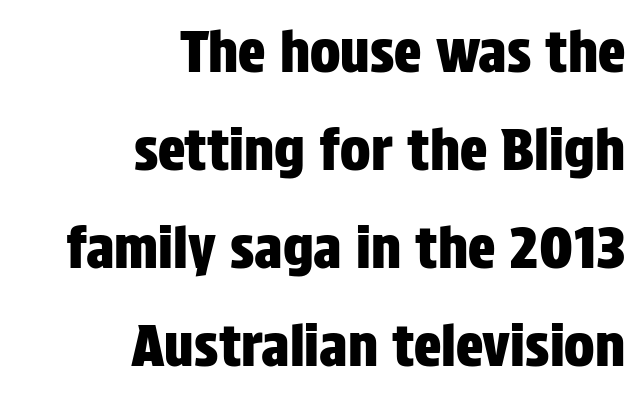
The image shows 57 px condensed sans-serif type, upright; set right-aligned, line spacing 1.72x, normal letter spacing, not underlined; low stroke contrast and a large x-height.
